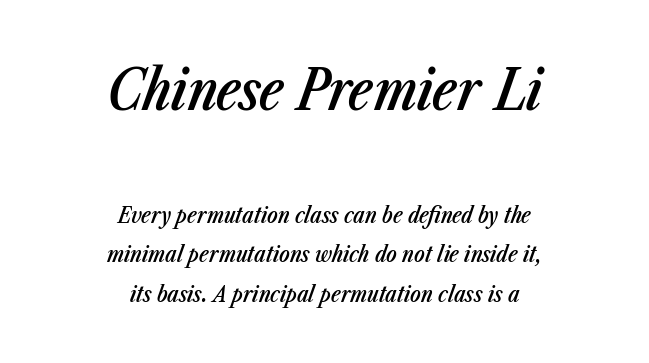
The image shows 56 px semibold, condensed type, italic (leaning right); set centered, line spacing 1.8x, normal letter spacing, not underlined; the first (top) block is 2.55x larger; low stroke contrast and a medium x-height.
